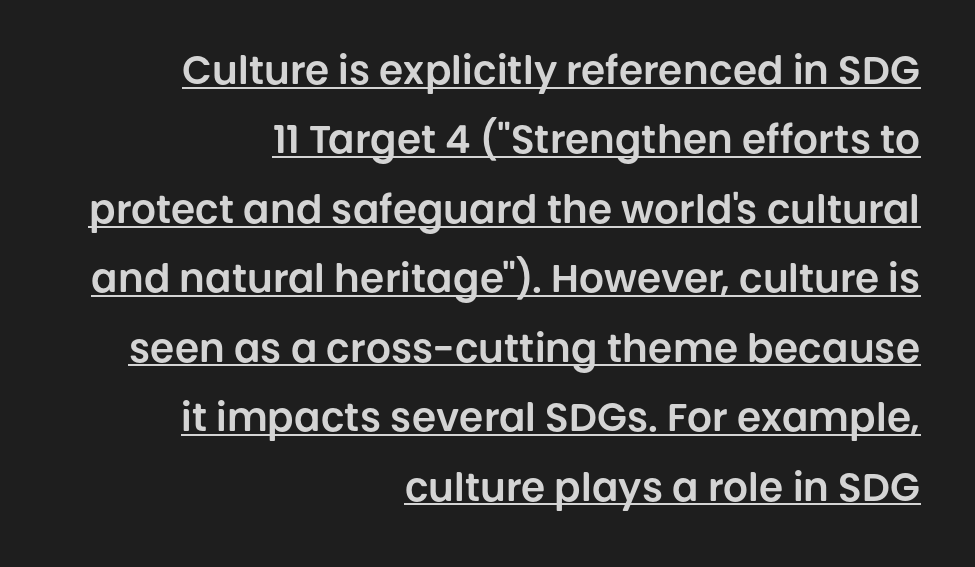
{"serif": "no", "italic": "no", "width": "normal", "stroke_contrast": "low", "x_height": "large", "monospaced": "no", "underline": "yes", "align": "right", "line_spacing_ratio": 1.78, "letter_spacing": "normal", "letter_spacing_em": 0.0, "glyph_px": 39}
